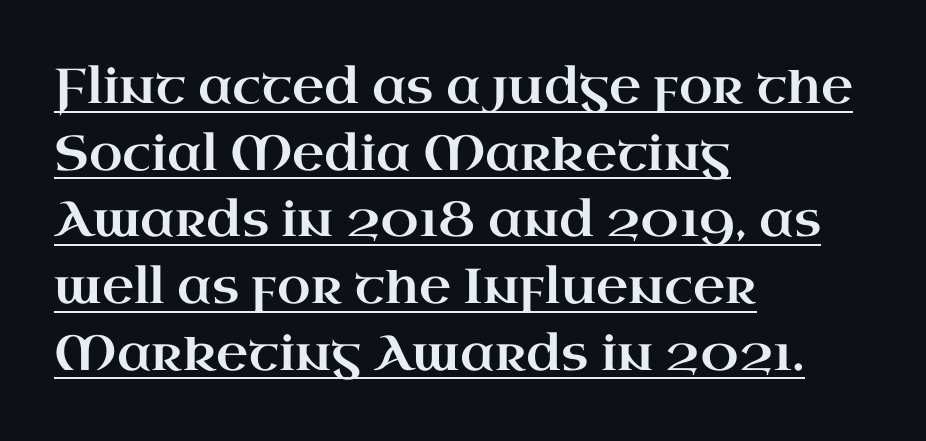
The image shows 49 px wide serif type, upright; set left-aligned, normal line spacing (1.36x), normal letter spacing, underlined; high stroke contrast and a small x-height.
